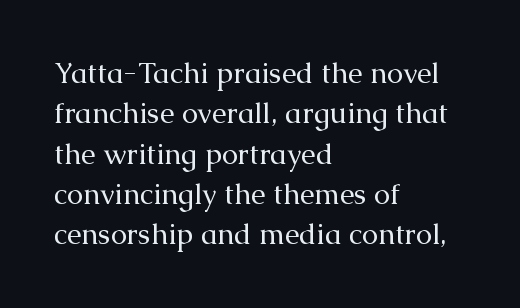
Q: Is the text bold? A: No.
Q: Is the text italic (slanted)? A: No, it is upright.
Q: Is the typeface a serif or a sans-serif typeface? A: Serif.
Q: Is the text underlined? A: No.
Q: How is the paragraph aligned? A: Left-aligned.
Q: Is the spacing between letters normal or unusually wide? A: Normal.
Q: Is the spacing between lines tight, normal or loose? A: Normal.
Q: Width (condensed, normal, or wide)? A: Normal.
Q: Stroke contrast? A: Medium.
Q: x-height? A: Medium.
Q: Monospaced? A: No.
